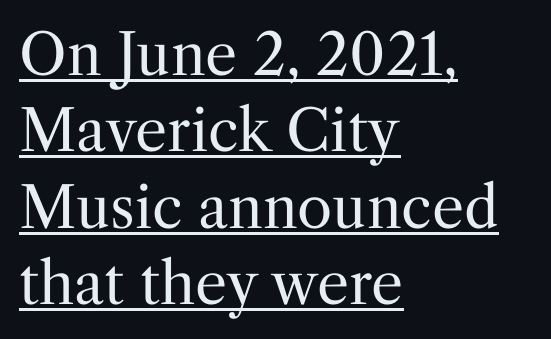
{"serif": "yes", "italic": "no", "bold": "no", "weight": "regular", "width": "normal", "stroke_contrast": "medium", "x_height": "medium", "monospaced": "no", "underline": "yes", "align": "left", "line_spacing": "normal", "line_spacing_ratio": 1.34, "letter_spacing": "normal", "letter_spacing_em": 0.0, "glyph_px": 57}
